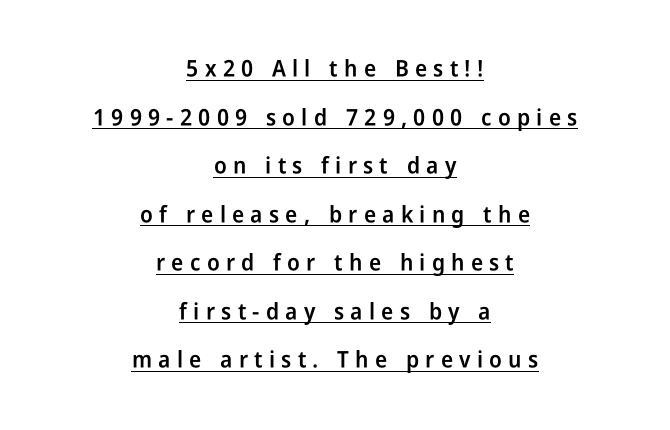
This sample uses expanded letter spacing, leaving extra air between glyphs. A somewhat darkened texture: the type is semibold rather than bold. Horizontal bands of white between lines are thick stripes. The compositor balanced each line on the midline. Designer's note — italics off, roman on. Decoration check: the copy is underlined.
